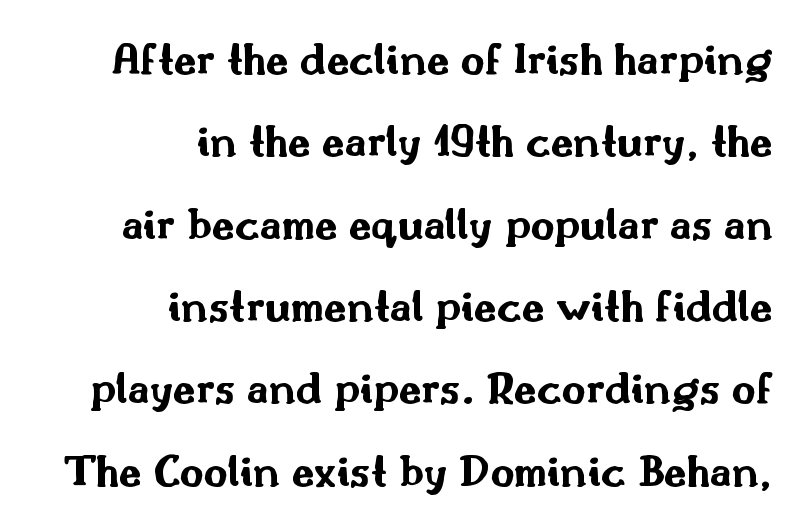
The image shows 46 px bold, wide sans-serif type, upright; set right-aligned, line spacing 1.79x, normal letter spacing, not underlined; medium stroke contrast and a small x-height.
